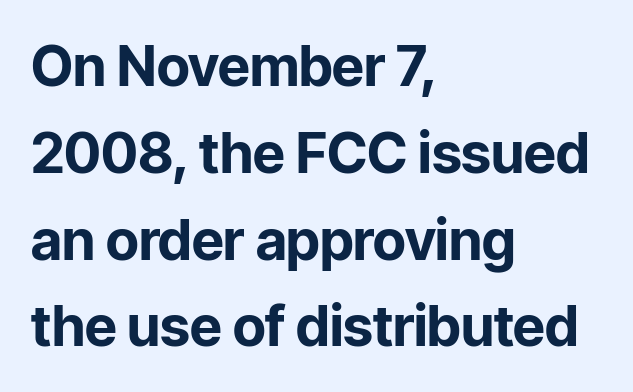
The image shows 56 px bold sans-serif type, upright; set left-aligned, normal line spacing (1.55x), normal letter spacing, not underlined; low stroke contrast and a medium x-height.
